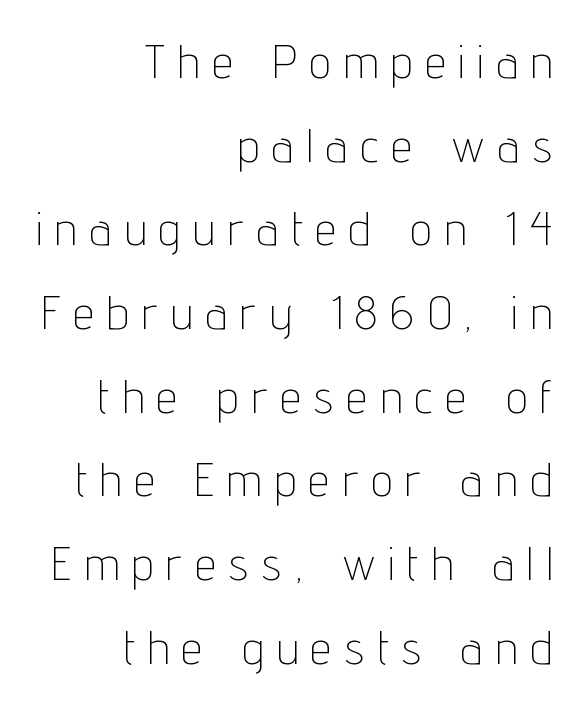
The image shows 47 px thin, condensed sans-serif type, upright; set right-aligned, line spacing 1.78x, unusually wide letter spacing (+0.29 em), not underlined; low stroke contrast and a medium x-height.
